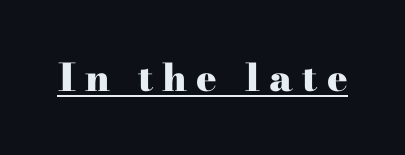
This rendering widens character spacing well past its baseline value. Tall strokes in this sample are plumb rather than angled. Heft: maximum for text — a bold. The rendering shows small feet on the letterforms — a serif design. A rule runs beneath these lines of type. The letters advance in unequal steps, a hallmark of proportional type.
